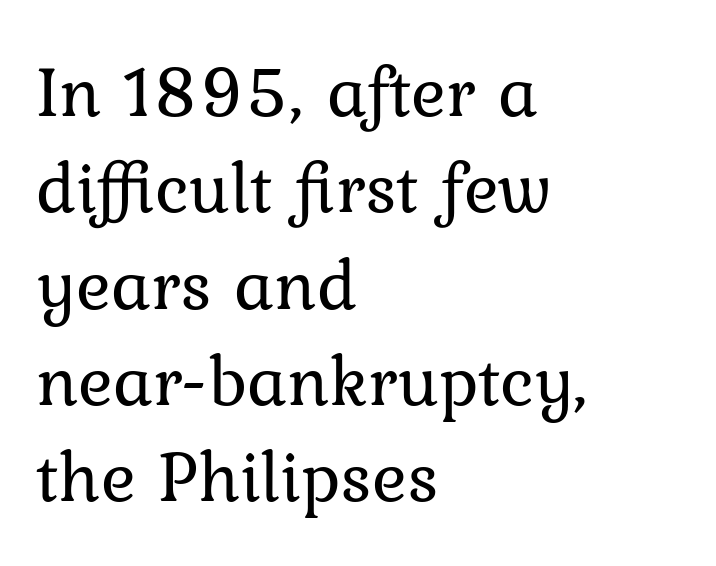
Check where the strokes stop: tiny serifs finish them off. Quick note: underline off. Posture: straight, roman, zero tilt. What stands out about the letter spacing? Nothing — it is the standard amount. A classic flush-left, rag-right setting is used for this passage. Leading: standard.
